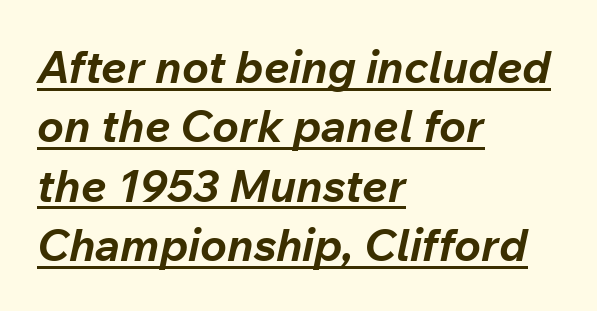
{"italic": "yes", "lean": "right", "slant_degrees": 12, "bold": "yes", "weight": "bold", "width": "normal", "stroke_contrast": "low", "x_height": "medium", "monospaced": "no", "underline": "yes", "align": "left", "line_spacing": "normal", "line_spacing_ratio": 1.32, "letter_spacing": "normal", "letter_spacing_em": 0.0, "glyph_px": 45}
